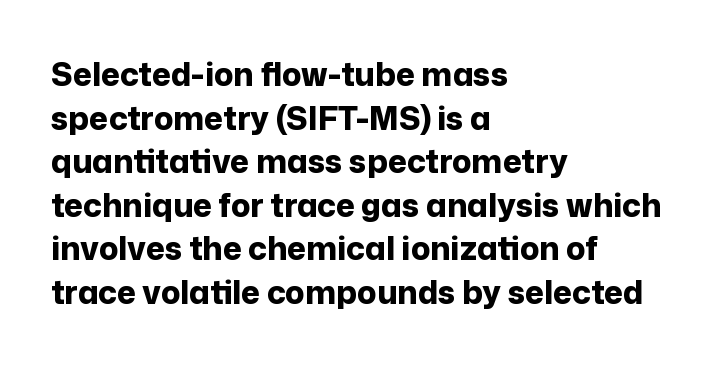
{"serif": "no", "italic": "no", "bold": "yes", "weight": "bold", "width": "normal", "stroke_contrast": "low", "x_height": "medium", "monospaced": "no", "underline": "no", "align": "left", "line_spacing": "normal", "line_spacing_ratio": 1.36, "letter_spacing": "normal", "letter_spacing_em": 0.0, "glyph_px": 32}
